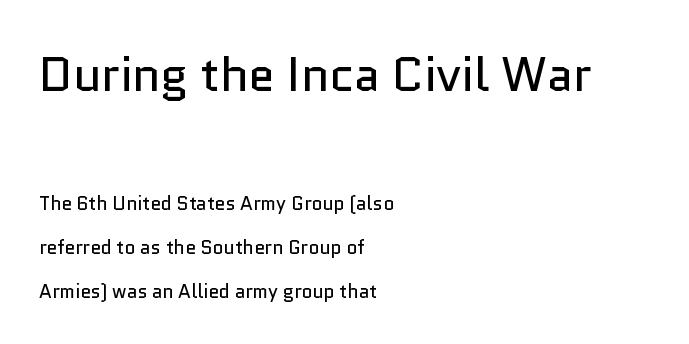
The image shows 48 px regular-weight sans-serif type, upright; set left-aligned, loose line spacing (2.32x), normal letter spacing, not underlined; the first (top) block is 2.53x larger; low stroke contrast and a medium x-height.
